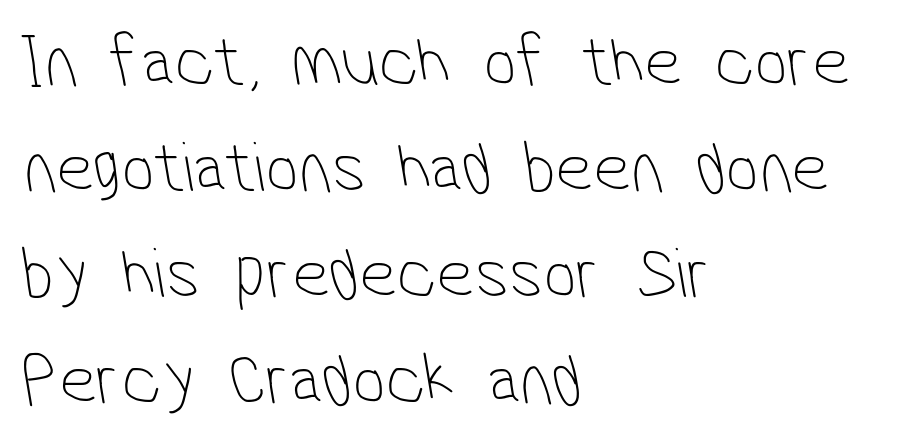
{"serif": "no", "bold": "no", "weight": "thin", "width": "condensed", "stroke_contrast": "low", "x_height": "medium", "monospaced": "no", "underline": "no", "align": "left", "line_spacing": "normal", "line_spacing_ratio": 1.45, "letter_spacing": "normal", "letter_spacing_em": 0.0, "glyph_px": 73}
